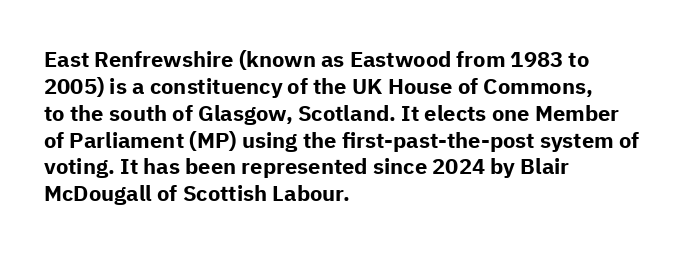
{"italic": "no", "bold": "yes", "underline": "no", "align": "left", "line_spacing_ratio": 1.22, "letter_spacing": "normal", "letter_spacing_em": 0.0, "glyph_px": 22}
